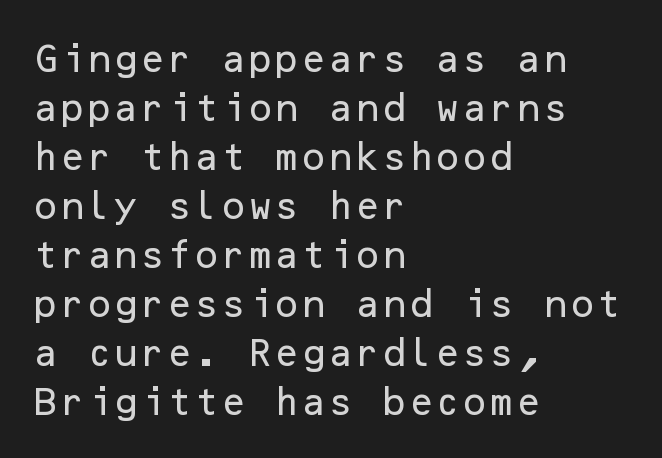
The image shows 31 px sans-serif type, upright; set left-aligned, normal line spacing (1.58x), normal letter spacing, not underlined; low stroke contrast and a medium x-height.
